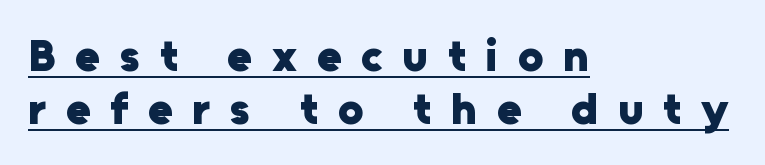
{"serif": "no", "italic": "no", "bold": "yes", "weight": "heavy", "width": "normal", "stroke_contrast": "low", "x_height": "medium", "monospaced": "no", "underline": "yes", "align": "left", "line_spacing_ratio": 1.18, "letter_spacing": "wide", "letter_spacing_em": 0.44, "glyph_px": 45}
